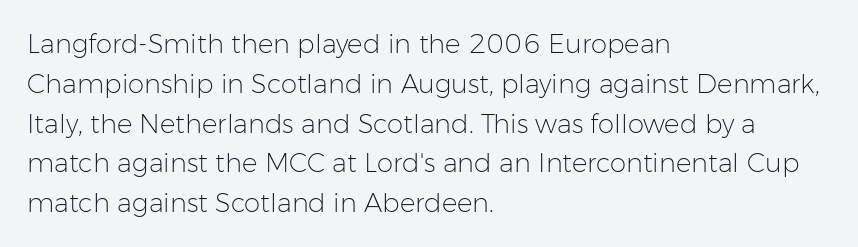
The image shows 26 px text type, upright; set left-aligned, normal line spacing (1.53x), normal letter spacing, not underlined.
